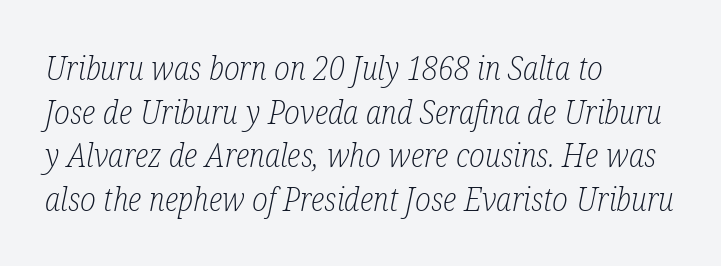
Character widths vary here, with narrow letters taking less room than wide ones. You can tell it's italic because the verticals aren't actually vertical. Examine the stroke ends and you'll spot serifs. Which margin do the lines hug? The left one — the right edge is uneven. What's the leading like? Ordinary, nothing unusual.
